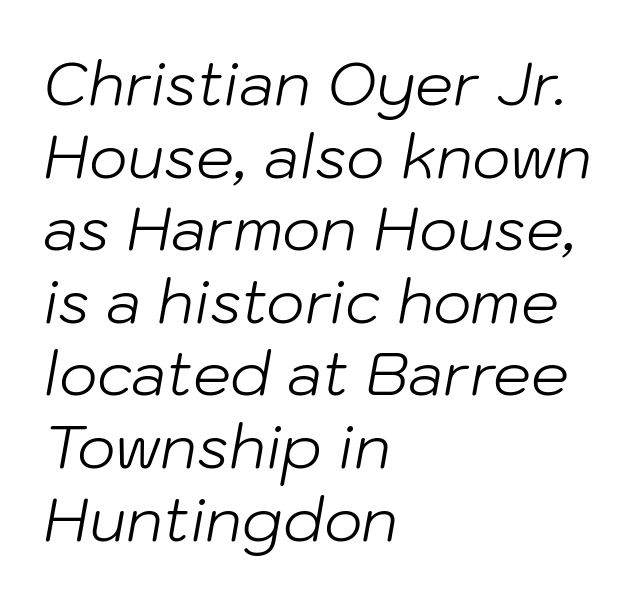
Q: Is the text bold? A: No.
Q: Is the text italic (slanted)? A: Yes, it leans right by about 10 degrees.
Q: Is the text underlined? A: No.
Q: How is the paragraph aligned? A: Left-aligned.
Q: Is the spacing between letters normal or unusually wide? A: Normal.
Q: Width (condensed, normal, or wide)? A: Normal.
Q: Stroke contrast? A: Low.
Q: x-height? A: Medium.
Q: Monospaced? A: No.
